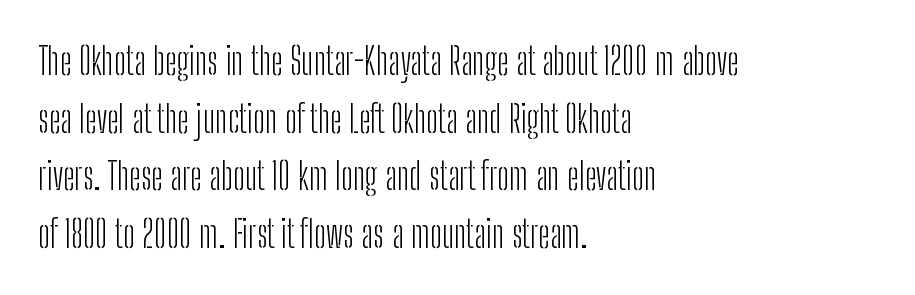
The image shows 37 px light, condensed sans-serif type, upright; set left-aligned, normal line spacing (1.56x), normal letter spacing, not underlined; low stroke contrast and a medium x-height.
